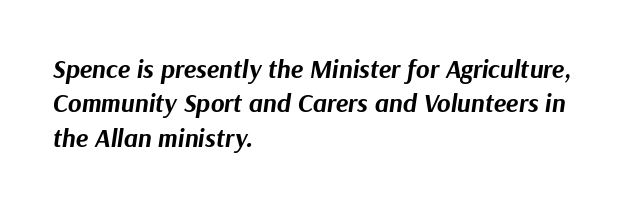
{"italic": "yes", "lean": "right", "slant_degrees": 9, "bold": "yes", "underline": "no", "align": "left", "line_spacing": "normal", "line_spacing_ratio": 1.32, "letter_spacing": "normal", "letter_spacing_em": 0.0, "glyph_px": 26}
